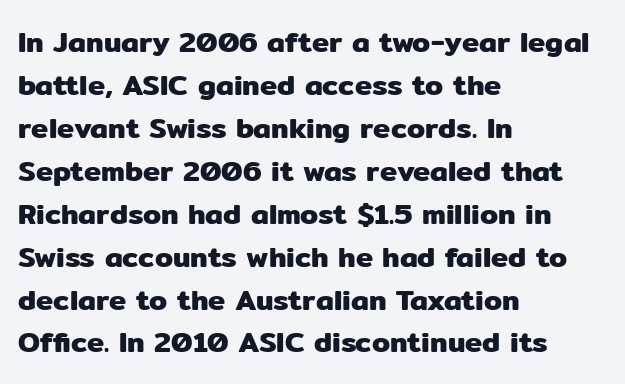
{"serif": "no", "italic": "no", "width": "normal", "stroke_contrast": "low", "x_height": "medium", "monospaced": "no", "underline": "no", "align": "left", "line_spacing": "normal", "line_spacing_ratio": 1.48, "letter_spacing": "normal", "letter_spacing_em": 0.0, "glyph_px": 29}
